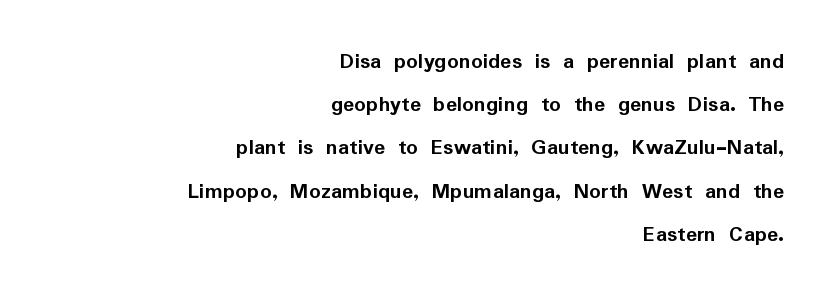
The image shows 23 px bold type, upright; set right-aligned, line spacing 1.88x, normal letter spacing, not underlined.
